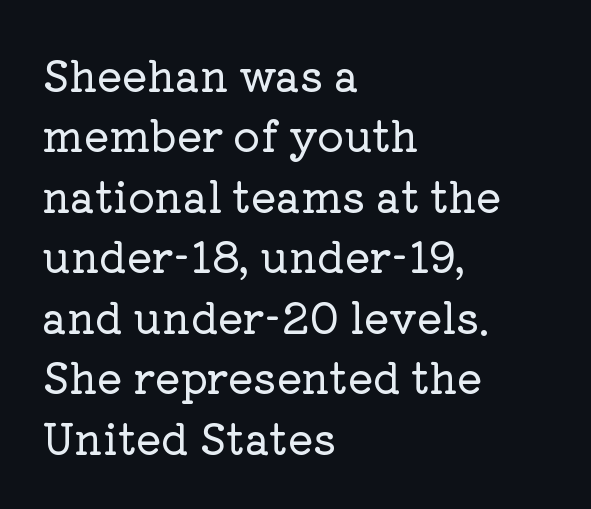
Alignment: flush left. Summary of vertical rhythm: regular, with standard interline spacing. Inter-character spacing is left at the font's built-in metrics. Letters rest on an invisible, unmarked baseline.
